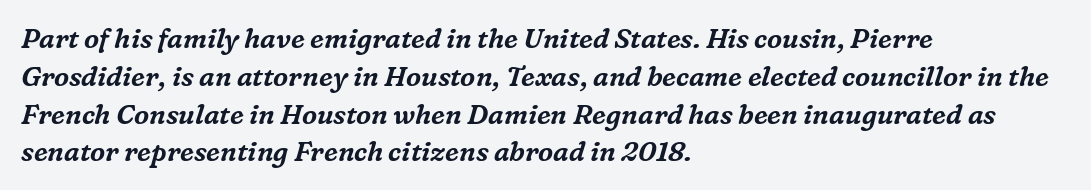
Q: Is the text italic (slanted)? A: Yes, it leans right by about 16 degrees.
Q: Is the text underlined? A: No.
Q: How is the paragraph aligned? A: Left-aligned.
Q: Is the spacing between letters normal or unusually wide? A: Normal.
Q: Is the spacing between lines tight, normal or loose? A: Normal.
